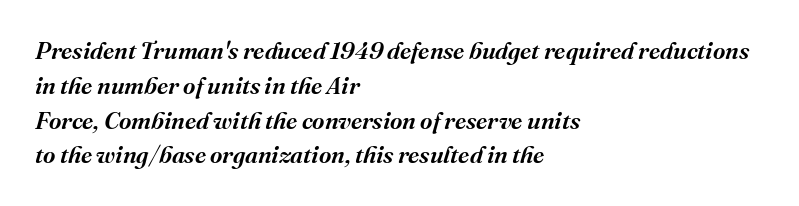
{"italic": "yes", "lean": "right", "slant_degrees": 16, "underline": "no", "align": "left", "line_spacing": "normal", "line_spacing_ratio": 1.45, "letter_spacing": "normal", "letter_spacing_em": 0.0, "glyph_px": 24}
